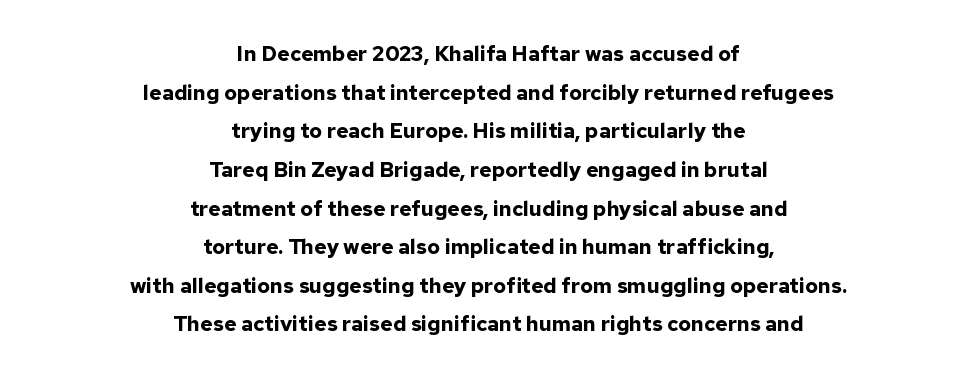
Any mark beneath the type? The region is blank. You can tell it's not italic because the verticals are truly vertical. On the weight axis this lands at bold, roughly 700. These lines are centered, leaving both edges ragged. Between one letter and the next there's only the usual sliver of space.
